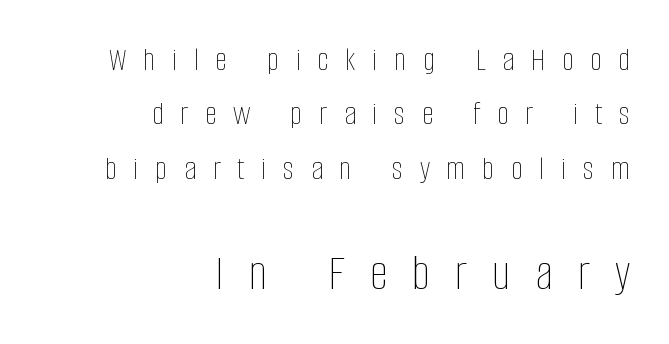
The image shows 51 px thin, condensed type, upright; set right-aligned, normal line spacing (1.6x), unusually wide letter spacing (+0.49 em), not underlined; the second (bottom) block is 1.5x larger; low stroke contrast and a large x-height.
